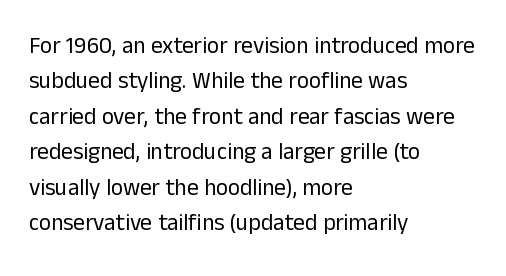
Q: Is the text bold? A: No.
Q: Is the text italic (slanted)? A: No, it is upright.
Q: Is the text underlined? A: No.
Q: How is the paragraph aligned? A: Left-aligned.
Q: Is the spacing between letters normal or unusually wide? A: Normal.
Q: Is the spacing between lines tight, normal or loose? A: Normal.
